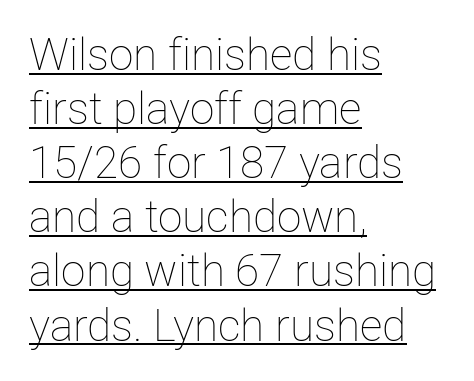
The passage shown is underscored from start to finish. The weight would be labelled regular, book, light, or lighter still. The letterforms sit shoulder to shoulder at normal distance. Spacing verdict: proportional, widths tailored to each character. A classic flush-left, rag-right setting is used for this passage. The lettering holds an erect, upright posture throughout.
